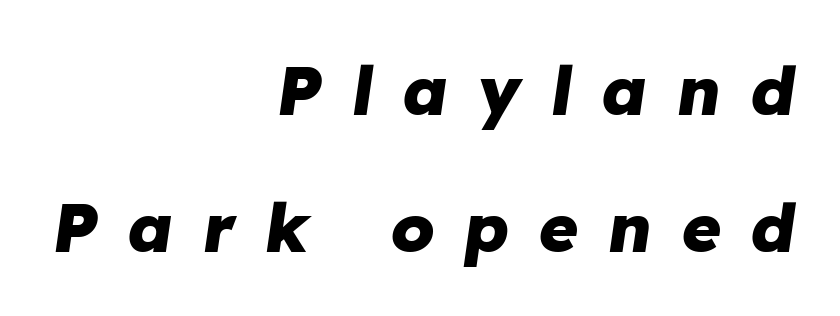
Does extra space separate the letters? Yes, quite a lot of it. The area under the type is left untouched. Italic? Definitely — the glyphs are oblique. This sample has the flowing, uneven cadence of proportional lettering.
